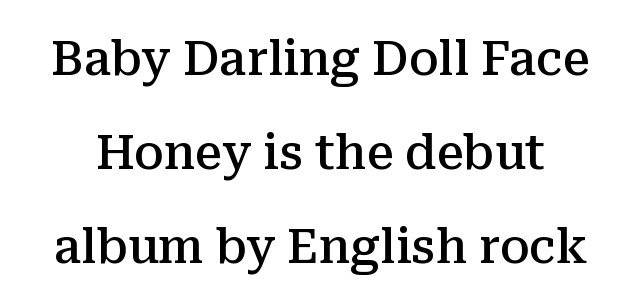
{"serif": "yes", "italic": "no", "bold": "semi", "weight": "semibold", "width": "normal", "stroke_contrast": "medium", "x_height": "medium", "monospaced": "no", "underline": "no", "line_spacing": "loose", "line_spacing_ratio": 1.96, "letter_spacing": "normal", "letter_spacing_em": 0.0, "glyph_px": 48}
